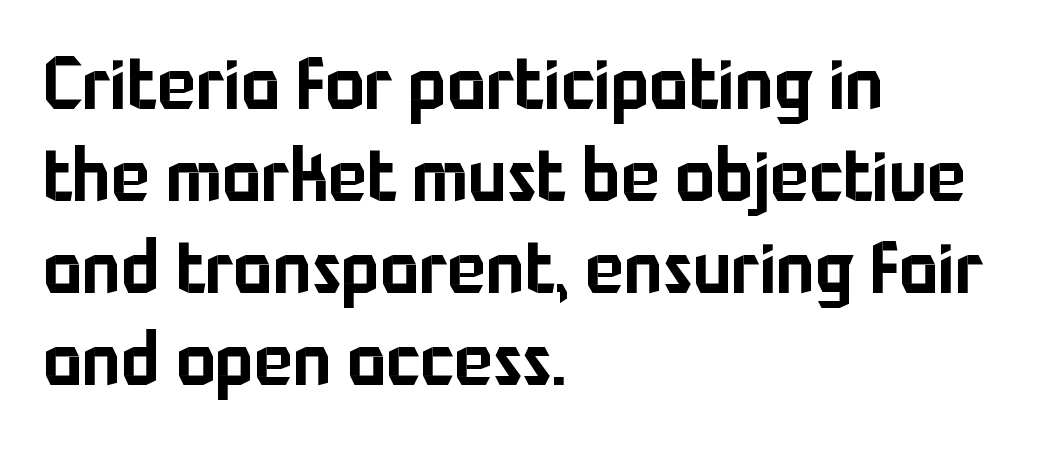
Q: Is the text italic (slanted)? A: No, it is upright.
Q: Is the typeface a serif or a sans-serif typeface? A: Sans-serif.
Q: Is the text underlined? A: No.
Q: How is the paragraph aligned? A: Left-aligned.
Q: Is the spacing between letters normal or unusually wide? A: Normal.
Q: Is the spacing between lines tight, normal or loose? A: Normal.
Q: Width (condensed, normal, or wide)? A: Normal.
Q: Stroke contrast? A: Low.
Q: x-height? A: Medium.
Q: Monospaced? A: No.
